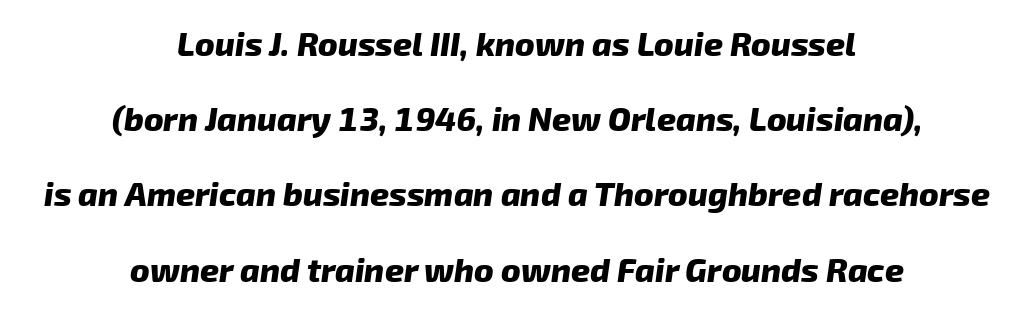
The rendering uses natural spacing where letterforms have individual widths. Check where the strokes stop: nothing finishes them off — pure sans. This sample is center-justified, so both line endings float freely. Inter-character spacing is left at the font's built-in metrics. Look at the stroke-to-counter ratio: heavy, a bold.
